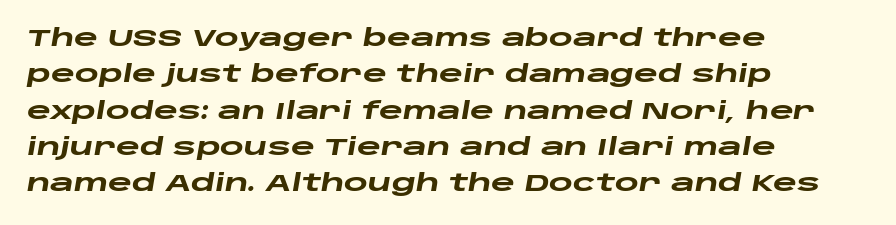
{"italic": "yes", "lean": "right", "slant_degrees": 10, "bold": "yes", "underline": "no", "align": "left", "line_spacing": "normal", "line_spacing_ratio": 1.58, "letter_spacing": "normal", "letter_spacing_em": 0.0, "glyph_px": 23}
